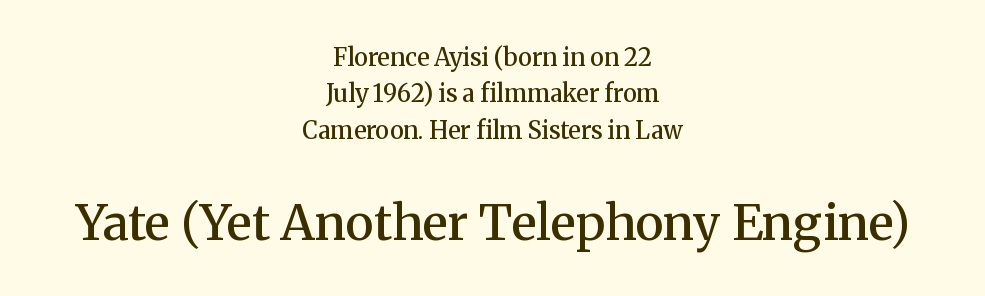
Q: Is the text bold? A: Semi-bold.
Q: Is the text italic (slanted)? A: No, it is upright.
Q: Is the typeface a serif or a sans-serif typeface? A: Serif.
Q: Is the text underlined? A: No.
Q: How is the paragraph aligned? A: Centered.
Q: Is the spacing between letters normal or unusually wide? A: Normal.
Q: Is the spacing between lines tight, normal or loose? A: Normal.
Q: Which block of text is set in a larger size, the first (top) or the second (bottom)? A: The second (bottom) one.
Q: Width (condensed, normal, or wide)? A: Normal.
Q: Stroke contrast? A: Medium.
Q: x-height? A: Medium.
Q: Monospaced? A: No.
